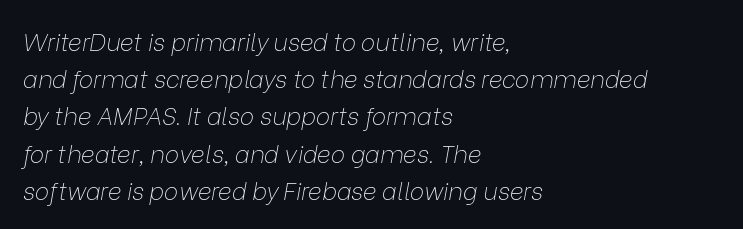
The image shows 24 px text type, italic (leaning right); set left-aligned, normal line spacing (1.55x), normal letter spacing, not underlined.
